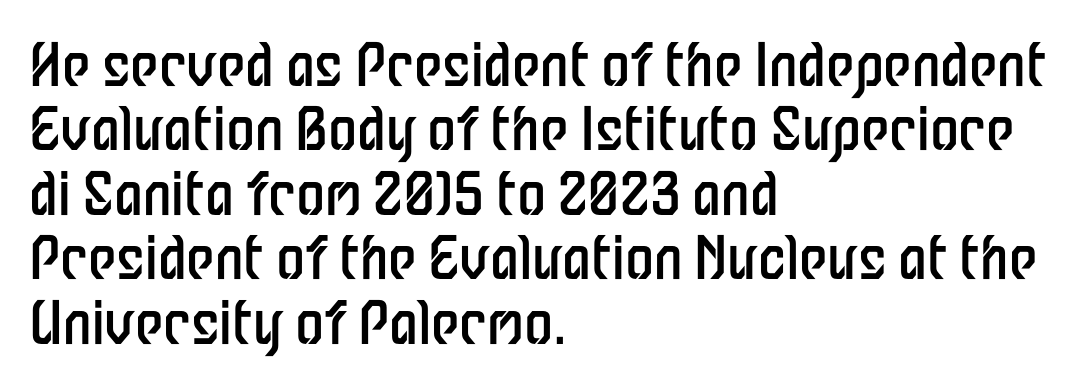
Is the stroke heavy? The answer is a plain regular-or-lighter. Letters rest on an invisible, unmarked baseline. This rendering leaves character spacing at its baseline value. The vertical gap from one line to the next is small. The letters stand straight up with perfectly vertical stems. This sample uses a sans-serif face.
